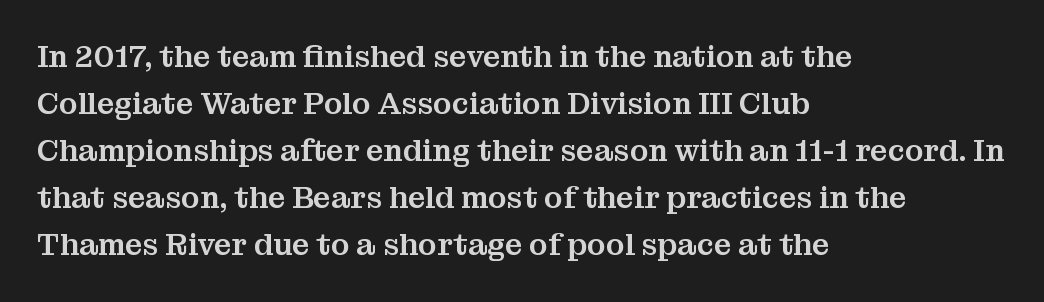
Q: Is the text italic (slanted)? A: No, it is upright.
Q: Is the typeface a serif or a sans-serif typeface? A: Serif.
Q: Is the text underlined? A: No.
Q: How is the paragraph aligned? A: Left-aligned.
Q: Is the spacing between letters normal or unusually wide? A: Normal.
Q: Is the spacing between lines tight, normal or loose? A: Normal.
Q: Width (condensed, normal, or wide)? A: Normal.
Q: Stroke contrast? A: Medium.
Q: x-height? A: Medium.
Q: Monospaced? A: No.
